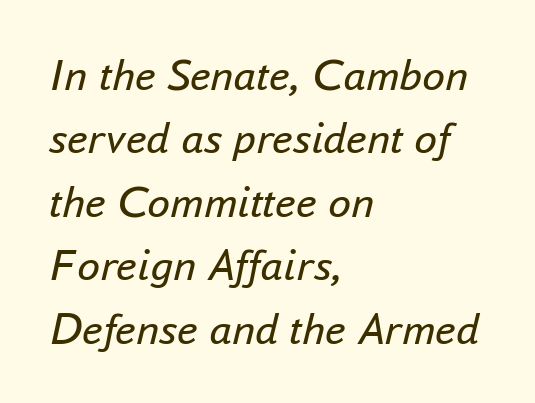
{"italic": "yes", "lean": "right", "slant_degrees": 16, "bold": "no", "weight": "regular", "width": "normal", "stroke_contrast": "low", "x_height": "small", "monospaced": "no", "underline": "no", "align": "left", "line_spacing": "normal", "line_spacing_ratio": 1.38, "letter_spacing": "normal", "letter_spacing_em": 0.0, "glyph_px": 46}
